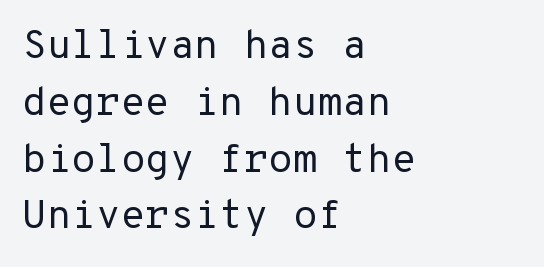
The horizontal fit of the characters is conventional and even. Think standard paragraph weight, or any step lighter than that. You can tell it's not italic because the verticals are truly vertical. The lines sit at an ordinary, default distance from one another. This rendering uses left alignment, leaving the right contour irregular.
